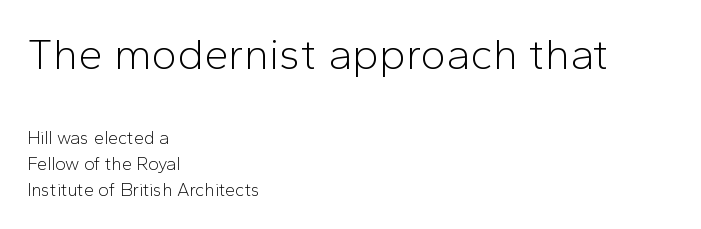
The image shows 44 px light sans-serif type, upright; set left-aligned, normal line spacing (1.45x), normal letter spacing, not underlined; the first (top) block is 2.44x larger; low stroke contrast and a medium x-height.
